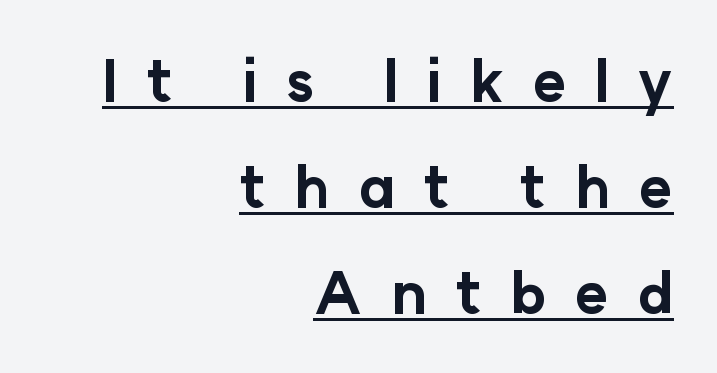
Q: Is the text bold? A: Yes.
Q: Is the text italic (slanted)? A: No, it is upright.
Q: Is the typeface a serif or a sans-serif typeface? A: Sans-serif.
Q: Is the text underlined? A: Yes.
Q: How is the paragraph aligned? A: Right-aligned.
Q: Is the spacing between letters normal or unusually wide? A: Unusually wide.
Q: Width (condensed, normal, or wide)? A: Normal.
Q: Stroke contrast? A: Low.
Q: x-height? A: Medium.
Q: Monospaced? A: No.
